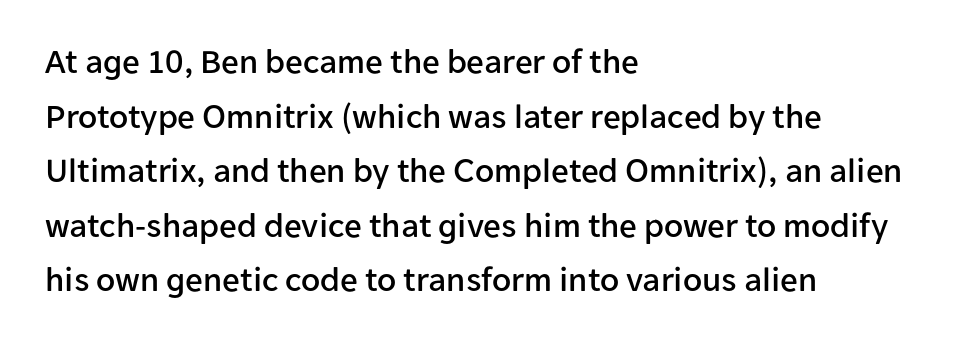
Q: Is the text italic (slanted)? A: No, it is upright.
Q: Is the typeface a serif or a sans-serif typeface? A: Sans-serif.
Q: Is the text underlined? A: No.
Q: How is the paragraph aligned? A: Left-aligned.
Q: Is the spacing between letters normal or unusually wide? A: Normal.
Q: Is the spacing between lines tight, normal or loose? A: Normal.
Q: Width (condensed, normal, or wide)? A: Normal.
Q: Stroke contrast? A: Low.
Q: x-height? A: Medium.
Q: Monospaced? A: No.
